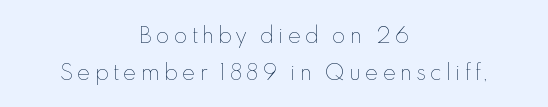
The axis of the letterforms is exactly vertical. Which margin do the lines hug? Neither — every line sits in the middle. On a weight scale, this lands at 450 or below. A clean baseline with only descenders dipping below it.
